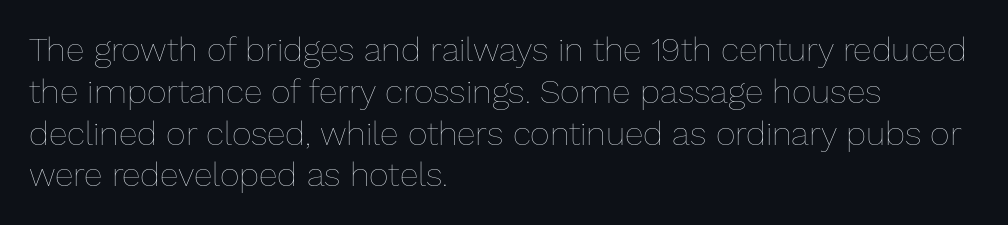
Q: Is the text bold? A: No.
Q: Is the text italic (slanted)? A: No, it is upright.
Q: Is the text underlined? A: No.
Q: How is the paragraph aligned? A: Left-aligned.
Q: Is the spacing between letters normal or unusually wide? A: Normal.
Q: Width (condensed, normal, or wide)? A: Normal.
Q: Stroke contrast? A: Low.
Q: x-height? A: Medium.
Q: Monospaced? A: No.
